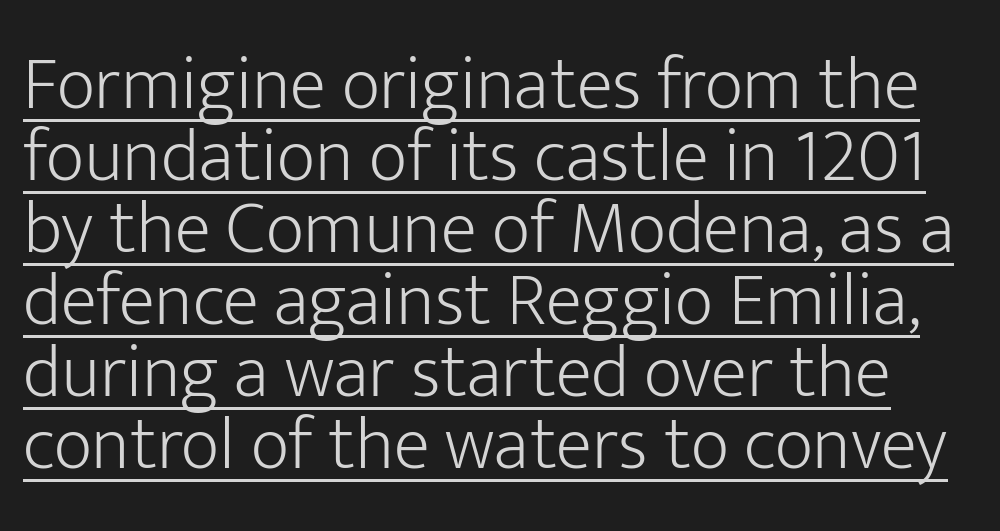
Character widths vary here, with narrow letters taking less room than wide ones. The face used here is rendered with its standard letterfit. Summary of vertical rhythm: compact, with narrow interline spacing. The glyphs are accompanied by a horizontal stroke just below them.
